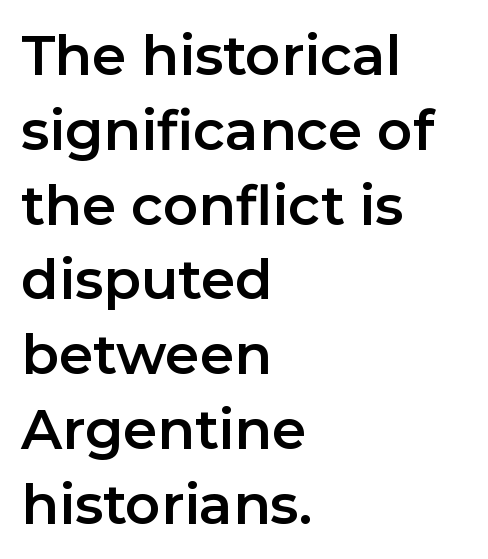
The image shows 55 px sans-serif type, upright; set left-aligned, normal line spacing (1.36x), normal letter spacing, not underlined; low stroke contrast and a medium x-height.
